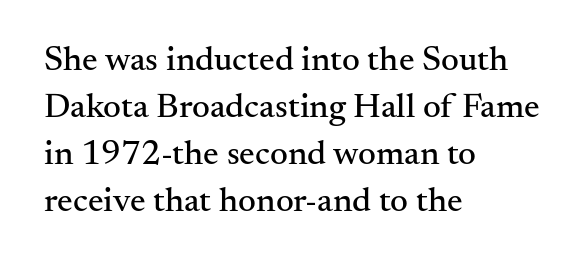
Q: Is the text italic (slanted)? A: No, it is upright.
Q: Is the typeface a serif or a sans-serif typeface? A: Serif.
Q: Is the text underlined? A: No.
Q: How is the paragraph aligned? A: Left-aligned.
Q: Is the spacing between letters normal or unusually wide? A: Normal.
Q: Is the spacing between lines tight, normal or loose? A: Normal.
Q: Width (condensed, normal, or wide)? A: Normal.
Q: Stroke contrast? A: Medium.
Q: x-height? A: Small.
Q: Monospaced? A: No.
